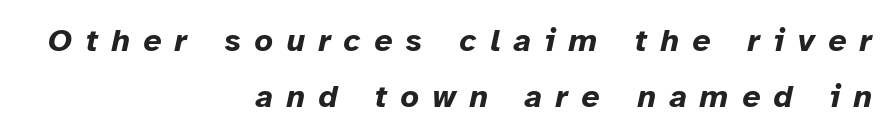
{"italic": "yes", "lean": "right", "slant_degrees": 12, "bold": "yes", "weight": "bold", "width": "normal", "stroke_contrast": "low", "x_height": "medium", "monospaced": "no", "underline": "no", "align": "right", "line_spacing_ratio": 1.76, "letter_spacing": "wide", "letter_spacing_em": 0.42, "glyph_px": 32}
